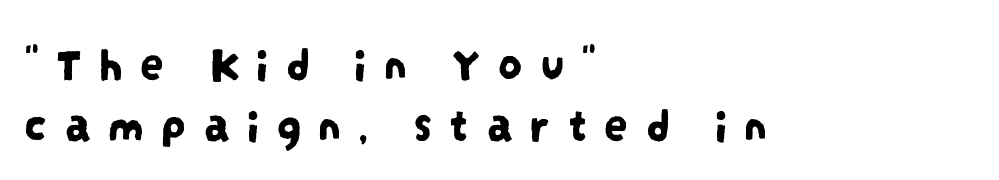
{"serif": "no", "width": "condensed", "stroke_contrast": "low", "x_height": "large", "monospaced": "no", "underline": "no", "align": "left", "line_spacing": "normal", "line_spacing_ratio": 1.28, "letter_spacing": "wide", "letter_spacing_em": 0.35, "glyph_px": 48}
